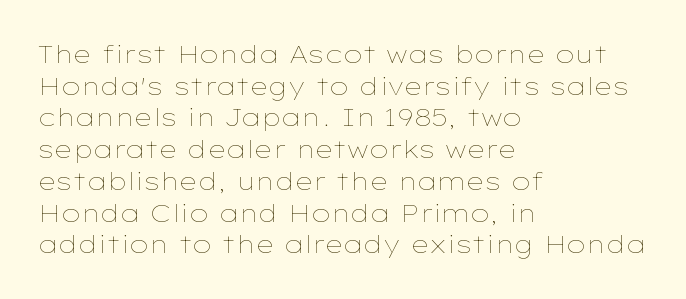
The image shows 25 px text type, upright; set left-aligned, normal line spacing (1.27x), normal letter spacing, not underlined.
